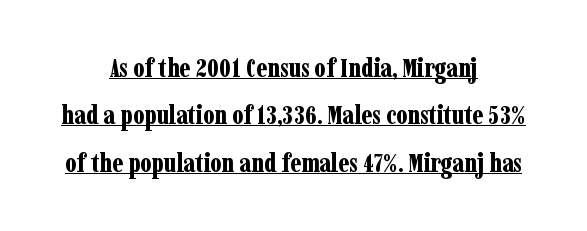
Q: Is the text bold? A: Yes.
Q: Is the text italic (slanted)? A: No, it is upright.
Q: Is the text underlined? A: Yes.
Q: How is the paragraph aligned? A: Centered.
Q: Is the spacing between letters normal or unusually wide? A: Normal.
